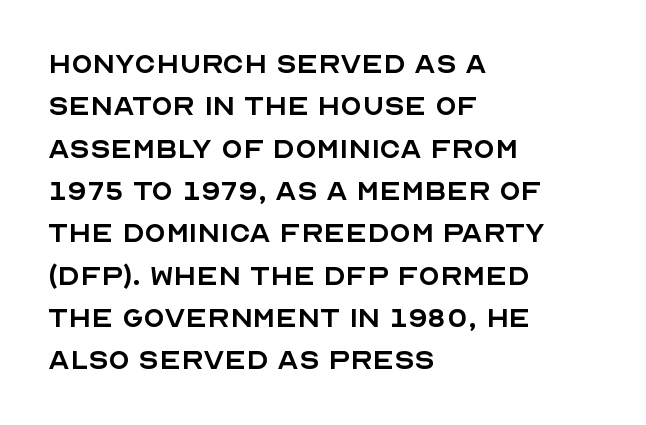
The image shows 35 px regular-weight sans-serif type, upright; set left-aligned, line spacing 1.21x, normal letter spacing, not underlined; a large x-height.
